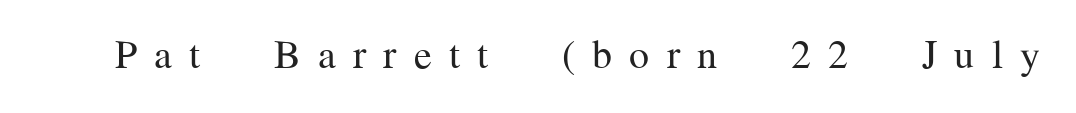
The image shows 40 px regular-weight serif type, upright; set unusually wide letter spacing (+0.43 em), not underlined; medium stroke contrast and a medium x-height.
